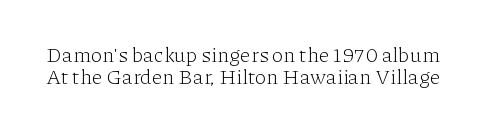
The image shows 21 px text type, upright; set tight line spacing (1.05x), normal letter spacing, not underlined.
